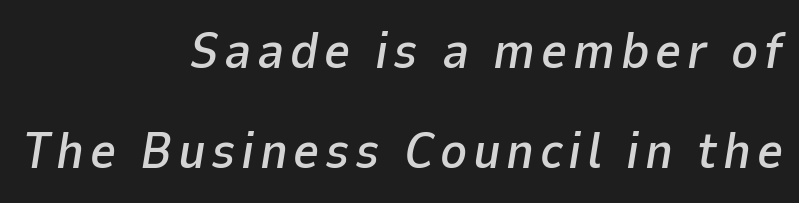
{"italic": "yes", "lean": "right", "slant_degrees": 9, "width": "normal", "stroke_contrast": "low", "x_height": "medium", "monospaced": "no", "underline": "no", "align": "right", "line_spacing": "loose", "line_spacing_ratio": 1.97, "glyph_px": 51}
